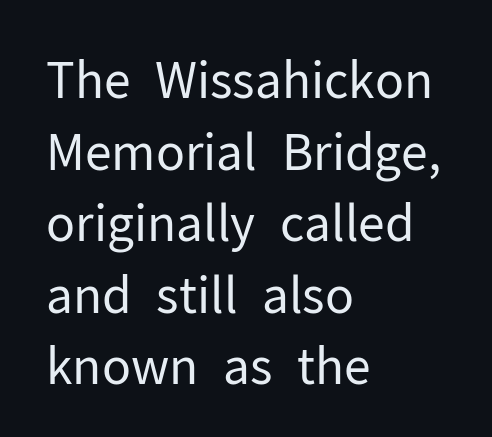
Q: Is the text bold? A: No.
Q: Is the text italic (slanted)? A: No, it is upright.
Q: Is the typeface a serif or a sans-serif typeface? A: Sans-serif.
Q: Is the text underlined? A: No.
Q: How is the paragraph aligned? A: Left-aligned.
Q: Is the spacing between letters normal or unusually wide? A: Normal.
Q: Is the spacing between lines tight, normal or loose? A: Normal.
Q: Width (condensed, normal, or wide)? A: Normal.
Q: Stroke contrast? A: Low.
Q: x-height? A: Medium.
Q: Monospaced? A: No.
